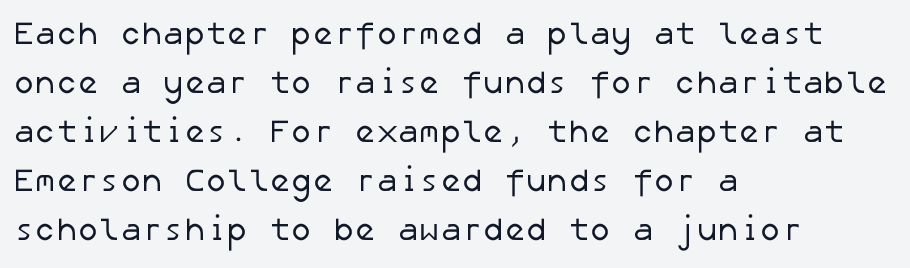
The image shows 32 px regular-weight sans-serif type; set left-aligned, normal line spacing (1.53x), normal letter spacing, not underlined; low stroke contrast and a medium x-height.
